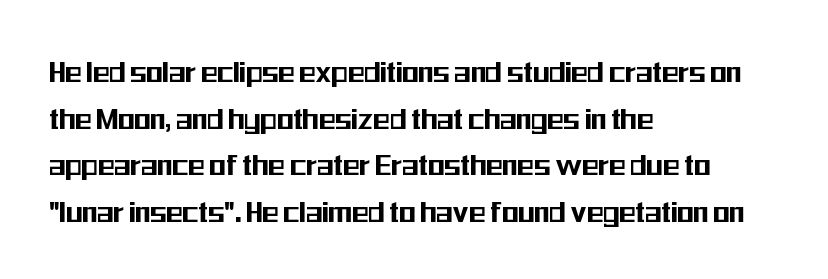
The image shows 34 px condensed sans-serif type, upright; set left-aligned, normal line spacing (1.37x), normal letter spacing, not underlined; medium stroke contrast and a medium x-height.
